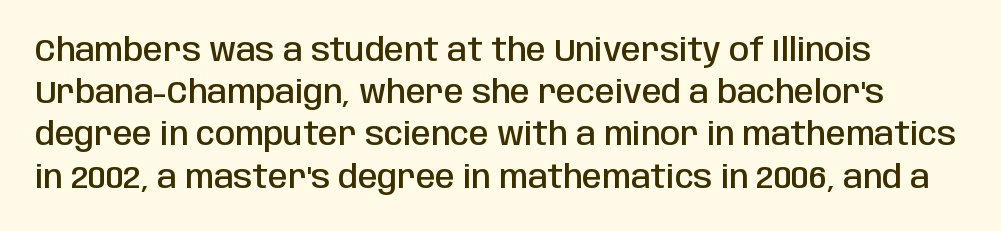
{"serif": "no", "italic": "no", "bold": "semi", "weight": "semibold", "width": "condensed", "stroke_contrast": "low", "x_height": "large", "monospaced": "no", "underline": "no", "align": "left", "line_spacing": "normal", "line_spacing_ratio": 1.32, "letter_spacing": "normal", "letter_spacing_em": 0.0, "glyph_px": 32}
